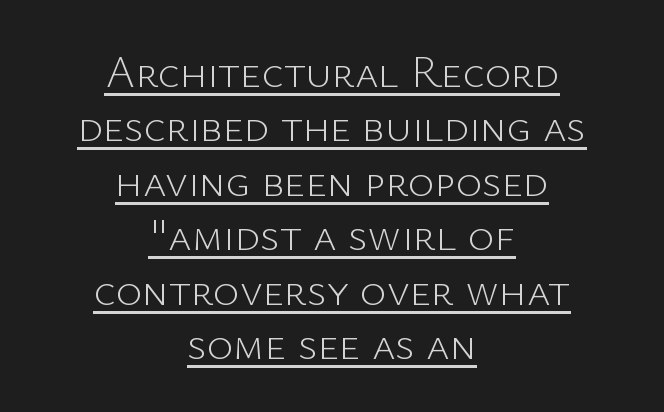
{"serif": "no", "italic": "no", "bold": "no", "weight": "light", "width": "normal", "stroke_contrast": "low", "x_height": "medium", "monospaced": "no", "underline": "yes", "align": "center", "line_spacing_ratio": 1.21, "letter_spacing": "normal", "letter_spacing_em": 0.0, "glyph_px": 45}
